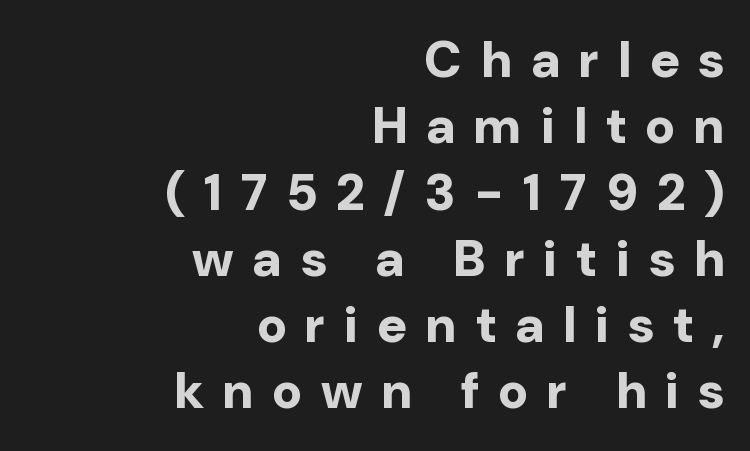
{"serif": "no", "italic": "no", "bold": "yes", "weight": "bold", "width": "normal", "stroke_contrast": "low", "x_height": "medium", "monospaced": "no", "underline": "no", "align": "right", "line_spacing": "normal", "line_spacing_ratio": 1.3, "letter_spacing": "wide", "letter_spacing_em": 0.38, "glyph_px": 51}
